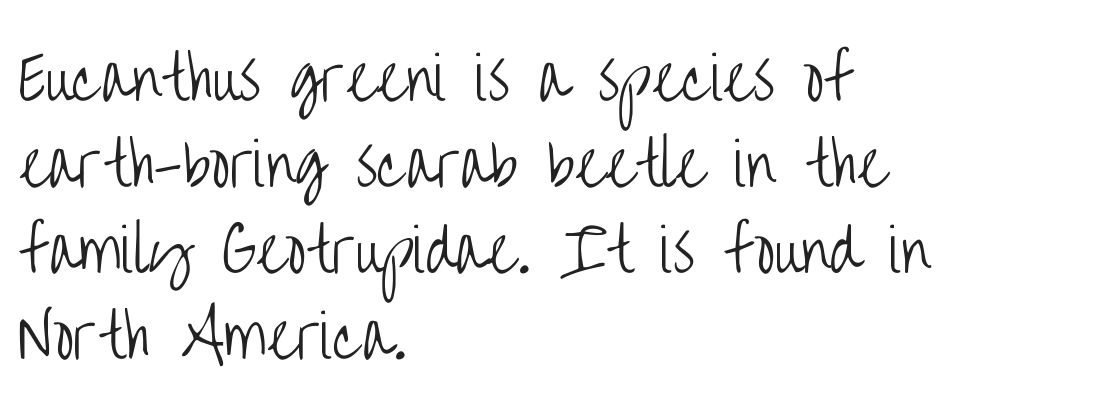
{"serif": "no", "italic": "no", "bold": "no", "weight": "light", "width": "condensed", "stroke_contrast": "low", "x_height": "large", "monospaced": "no", "underline": "no", "align": "left", "line_spacing": "normal", "line_spacing_ratio": 1.46, "letter_spacing": "normal", "letter_spacing_em": 0.0, "glyph_px": 59}
